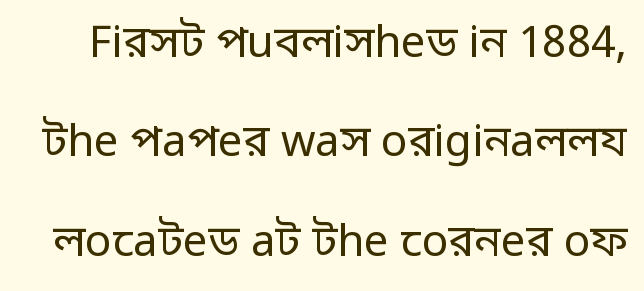
Q: Is the text bold? A: No.
Q: Is the text italic (slanted)? A: No, it is upright.
Q: Is the typeface a serif or a sans-serif typeface? A: Sans-serif.
Q: Is the text underlined? A: No.
Q: Is the spacing between letters normal or unusually wide? A: Normal.
Q: Is the spacing between lines tight, normal or loose? A: Loose.
Q: Width (condensed, normal, or wide)? A: Normal.
Q: Stroke contrast? A: Low.
Q: x-height? A: Medium.
Q: Monospaced? A: No.
